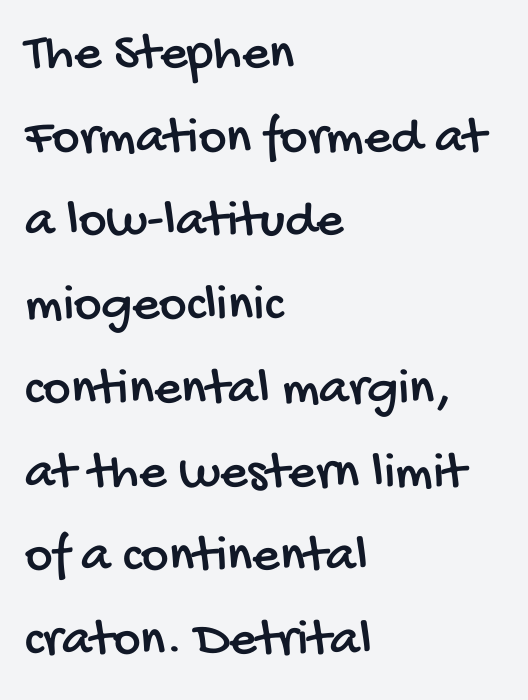
The image shows 53 px condensed sans-serif type; set left-aligned, normal line spacing (1.58x), normal letter spacing, not underlined; low stroke contrast and a large x-height.
